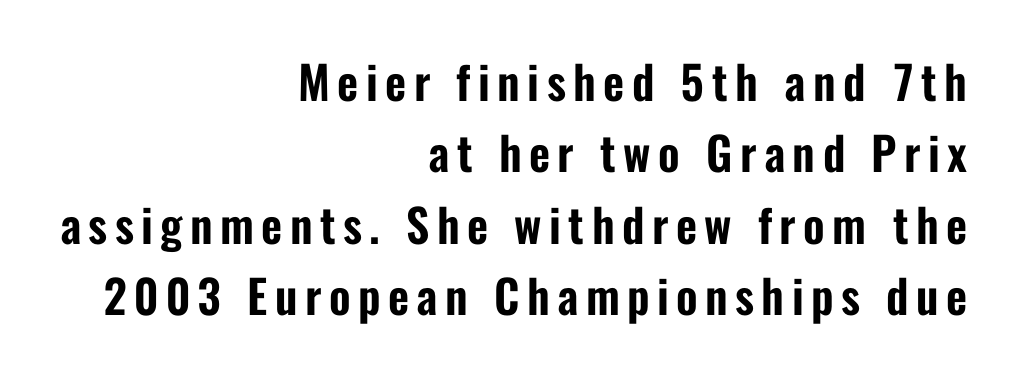
Look at the bottom of the vertical strokes: they stop flat, with no serifs. Note the varied advance widths — an 'i' is clearly narrower than an 'm'. Line endings align vertically; line beginnings do not. Underlining? Definitely not there. In terms of posture, this sample is upright.
